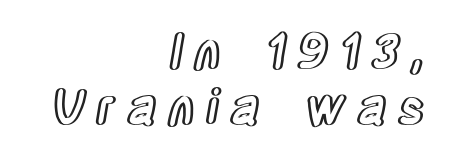
Q: Is the text italic (slanted)? A: Yes.
Q: Is the text underlined? A: No.
Q: How is the paragraph aligned? A: Right-aligned.
Q: Is the spacing between letters normal or unusually wide? A: Unusually wide.
Q: Width (condensed, normal, or wide)? A: Condensed.
Q: x-height? A: Large.
Q: Monospaced? A: No.
